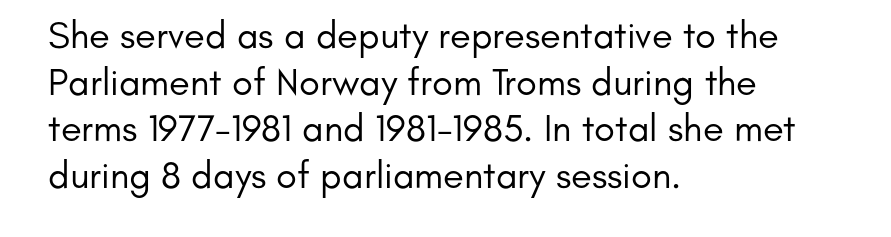
Q: Is the text bold? A: No.
Q: Is the text italic (slanted)? A: No, it is upright.
Q: Is the typeface a serif or a sans-serif typeface? A: Sans-serif.
Q: Is the text underlined? A: No.
Q: How is the paragraph aligned? A: Left-aligned.
Q: Is the spacing between letters normal or unusually wide? A: Normal.
Q: Width (condensed, normal, or wide)? A: Normal.
Q: Stroke contrast? A: Low.
Q: x-height? A: Small.
Q: Monospaced? A: No.
